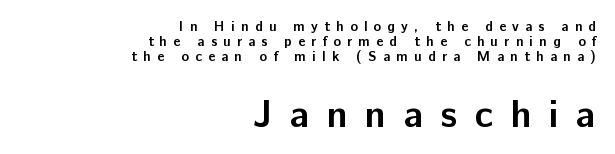
{"serif": "no", "italic": "no", "bold": "yes", "weight": "semibold", "width": "normal", "stroke_contrast": "low", "x_height": "medium", "monospaced": "no", "underline": "no", "align": "right", "line_spacing": "tight", "line_spacing_ratio": 1.06, "letter_spacing": "wide", "letter_spacing_em": 0.44, "larger_block": "second", "size_ratio": 2.79, "glyph_px": 39}
